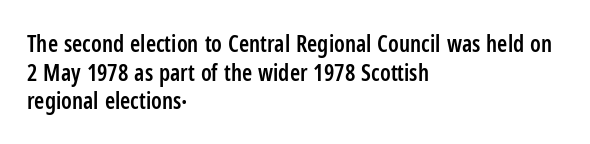
{"italic": "no", "bold": "semi", "underline": "no", "align": "left", "line_spacing_ratio": 1.24, "letter_spacing": "normal", "letter_spacing_em": 0.0, "glyph_px": 23}
